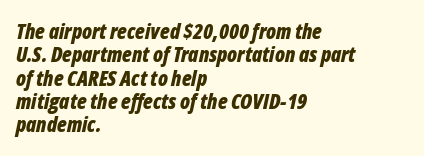
The paragraph has a hard left edge and a soft right edge. The gaps between neighbouring characters are ordinary and unremarkable. Yep, that's italic — everything's leaning. The letters are bold, with thick, heavy strokes.
